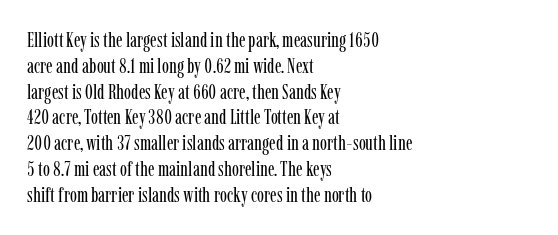
The image shows 21 px text type, upright; set left-aligned, line spacing 1.23x, normal letter spacing, not underlined.
